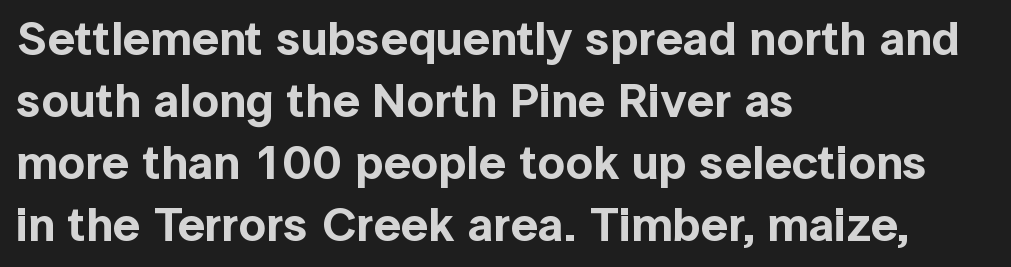
Q: Is the text italic (slanted)? A: No, it is upright.
Q: Is the typeface a serif or a sans-serif typeface? A: Sans-serif.
Q: Is the text underlined? A: No.
Q: How is the paragraph aligned? A: Left-aligned.
Q: Is the spacing between letters normal or unusually wide? A: Normal.
Q: Is the spacing between lines tight, normal or loose? A: Normal.
Q: Width (condensed, normal, or wide)? A: Normal.
Q: x-height? A: Medium.
Q: Monospaced? A: No.
